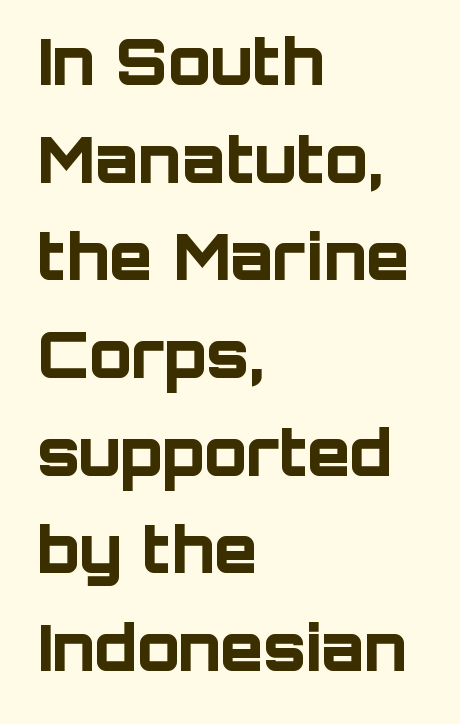
Q: Is the text bold? A: Yes.
Q: Is the text italic (slanted)? A: No, it is upright.
Q: Is the typeface a serif or a sans-serif typeface? A: Sans-serif.
Q: Is the text underlined? A: No.
Q: How is the paragraph aligned? A: Left-aligned.
Q: Is the spacing between letters normal or unusually wide? A: Normal.
Q: Is the spacing between lines tight, normal or loose? A: Normal.
Q: Width (condensed, normal, or wide)? A: Normal.
Q: Stroke contrast? A: Low.
Q: x-height? A: Large.
Q: Monospaced? A: No.
